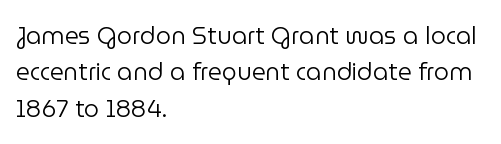
Q: Is the text bold? A: No.
Q: Is the text italic (slanted)? A: No, it is upright.
Q: Is the text underlined? A: No.
Q: How is the paragraph aligned? A: Left-aligned.
Q: Is the spacing between letters normal or unusually wide? A: Normal.
Q: Is the spacing between lines tight, normal or loose? A: Normal.
